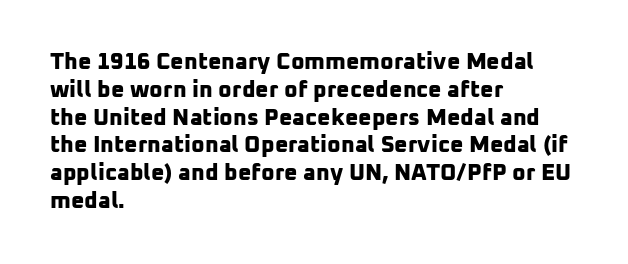
Just letters on the line, the space beneath them empty. Standard letterfit; no display-style spreading of the glyphs. Is the type bold? Yes — the strokes are clearly thick and heavy. The ragged edge is on the right, which tells us the setting is flush left.
